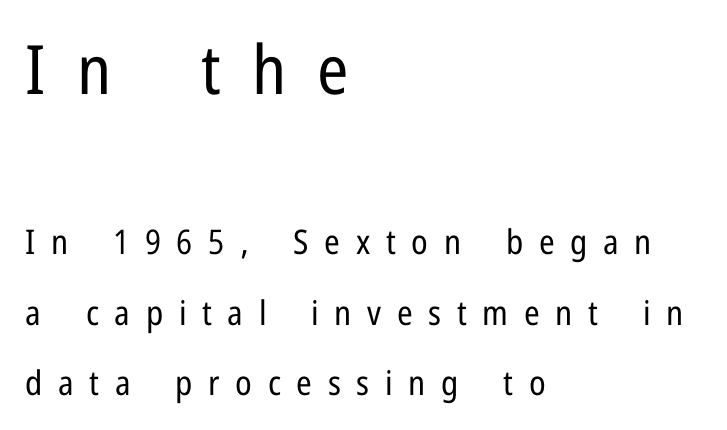
How would I describe the line gaps? Wide and relaxed. This is the regular roman posture of the typeface. Casual observation: everything's shoved over to the left. A typesetter would call this heavily tracked-out type.
